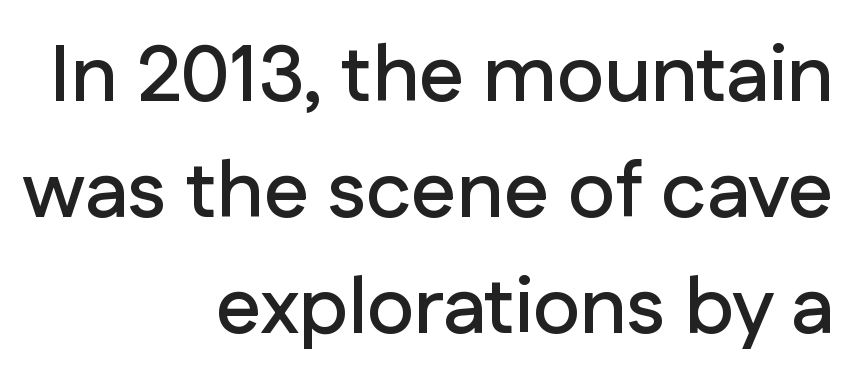
Baseline-to-baseline distance is the conventional proportion of letter height. In terms of posture, this sample is upright. Character widths vary here, with narrow letters taking less room than wide ones. To sum up the face: it is a sans, with no serifs. A student would call this right alignment; a typographer would say flush right, rag left. Tracking here is standard; glyphs follow each other at the usual distance.
